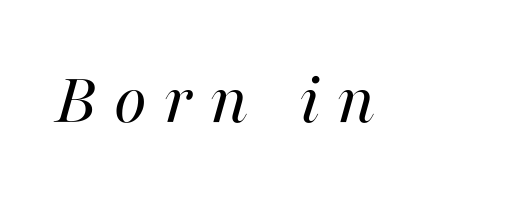
{"italic": "yes", "lean": "right", "slant_degrees": 16, "bold": "no", "weight": "regular", "width": "normal", "stroke_contrast": "high", "x_height": "medium", "monospaced": "no", "underline": "no", "letter_spacing": "wide", "letter_spacing_em": 0.23, "glyph_px": 75}
